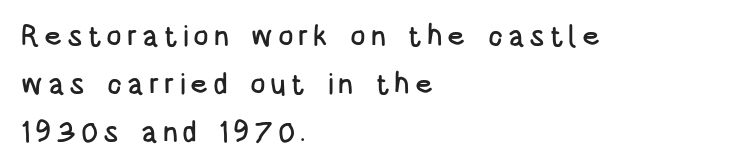
Q: Is the text italic (slanted)? A: No, it is upright.
Q: Is the typeface a serif or a sans-serif typeface? A: Sans-serif.
Q: Is the text underlined? A: No.
Q: How is the paragraph aligned? A: Left-aligned.
Q: Is the spacing between lines tight, normal or loose? A: Normal.
Q: Width (condensed, normal, or wide)? A: Condensed.
Q: Stroke contrast? A: Low.
Q: x-height? A: Large.
Q: Monospaced? A: No.
